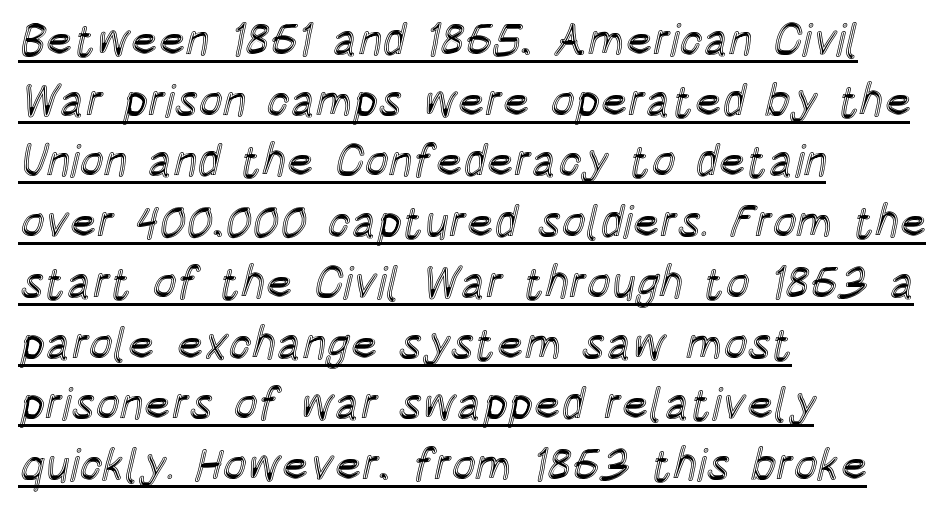
Q: Is the text italic (slanted)? A: Yes.
Q: Is the text underlined? A: Yes.
Q: How is the paragraph aligned? A: Left-aligned.
Q: Is the spacing between letters normal or unusually wide? A: Normal.
Q: Is the spacing between lines tight, normal or loose? A: Normal.
Q: Width (condensed, normal, or wide)? A: Condensed.
Q: x-height? A: Large.
Q: Monospaced? A: No.
